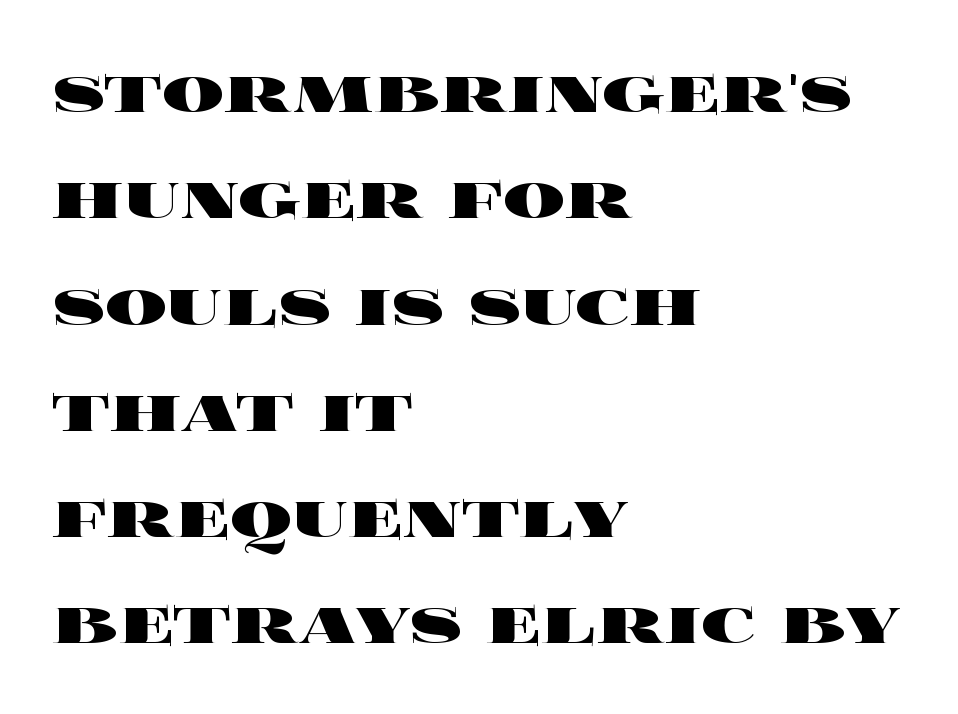
{"italic": "no", "bold": "yes", "weight": "heavy", "width": "wide", "x_height": "large", "monospaced": "no", "underline": "no", "align": "left", "line_spacing": "normal", "line_spacing_ratio": 1.38, "letter_spacing": "normal", "letter_spacing_em": 0.0, "glyph_px": 77}
